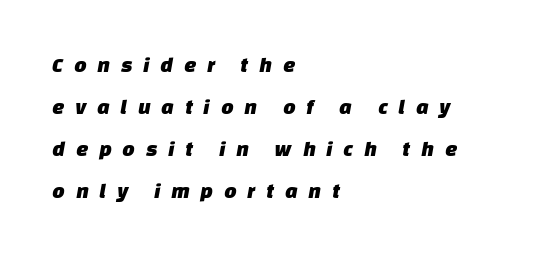
Regarding leading, the lines here are spaced well apart. The tracking jumps out immediately: characters are airy and widely separated. The foot of each line stays bare and open. Compared with a centered layout, this one pins lines to the left instead.
